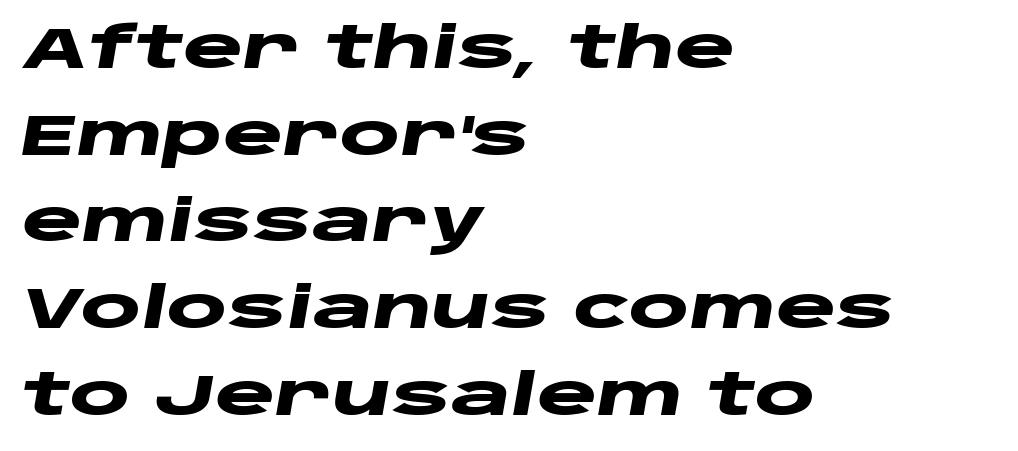
Q: Is the text bold? A: Yes.
Q: Is the text italic (slanted)? A: Yes, it leans right by about 10 degrees.
Q: Is the text underlined? A: No.
Q: How is the paragraph aligned? A: Left-aligned.
Q: Is the spacing between letters normal or unusually wide? A: Normal.
Q: Is the spacing between lines tight, normal or loose? A: Normal.
Q: Width (condensed, normal, or wide)? A: Wide.
Q: Stroke contrast? A: Low.
Q: x-height? A: Large.
Q: Monospaced? A: No.
